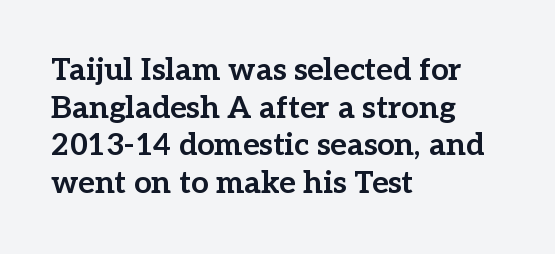
{"serif": "yes", "italic": "no", "bold": "yes", "weight": "bold", "width": "normal", "stroke_contrast": "low", "x_height": "medium", "monospaced": "no", "underline": "no", "align": "left", "line_spacing_ratio": 1.21, "letter_spacing": "normal", "letter_spacing_em": 0.0, "glyph_px": 31}
